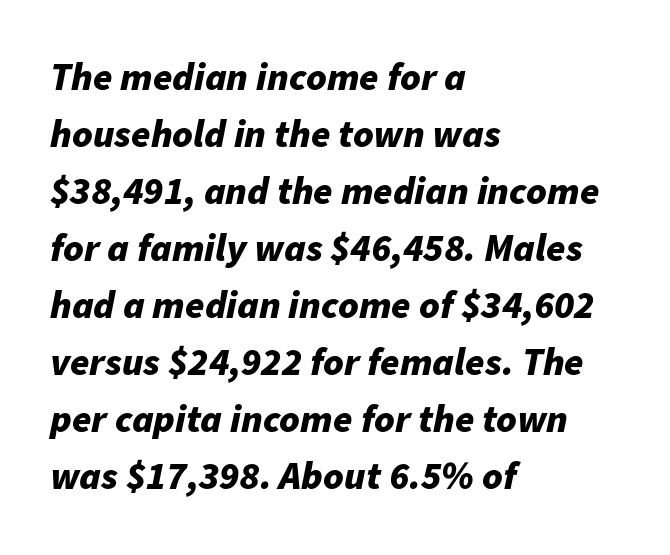
In terms of posture, this sample is oblique. Note the varied advance widths — an 'i' is clearly narrower than an 'm'. Any mark beneath the type? The region is blank. Horizontal alignment here is leftward, the default for most running prose. Pretty heavy lettering here — definitely bold.
